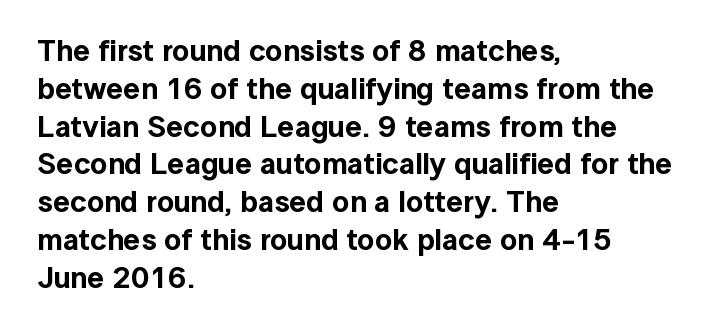
Q: Is the text italic (slanted)? A: No, it is upright.
Q: Is the typeface a serif or a sans-serif typeface? A: Sans-serif.
Q: Is the text underlined? A: No.
Q: How is the paragraph aligned? A: Left-aligned.
Q: Is the spacing between letters normal or unusually wide? A: Normal.
Q: Is the spacing between lines tight, normal or loose? A: Normal.
Q: Width (condensed, normal, or wide)? A: Normal.
Q: x-height? A: Medium.
Q: Monospaced? A: No.
